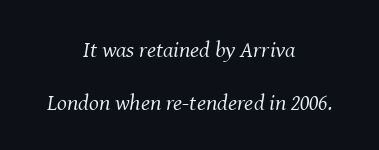
Q: Is the text bold? A: No.
Q: Is the text italic (slanted)? A: Yes, it leans right by about 8 degrees.
Q: Is the text underlined? A: No.
Q: How is the paragraph aligned? A: Centered.
Q: Is the spacing between letters normal or unusually wide? A: Normal.
Q: Is the spacing between lines tight, normal or loose? A: Loose.
